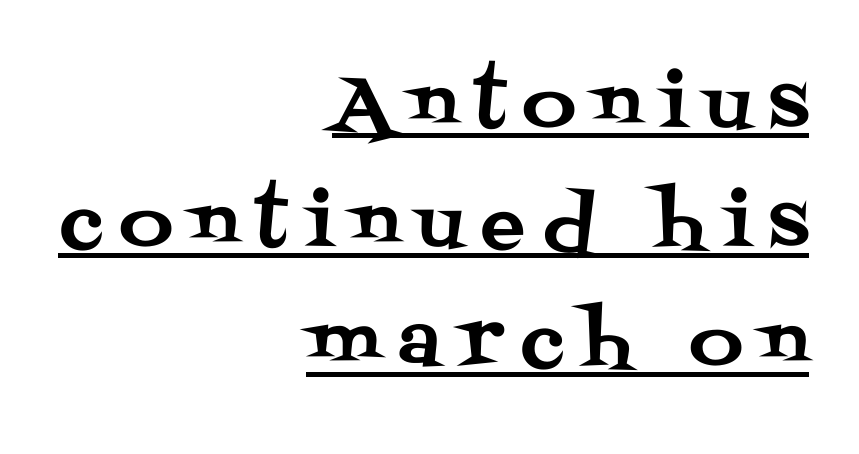
Q: Is the text italic (slanted)? A: No, it is upright.
Q: Is the typeface a serif or a sans-serif typeface? A: Serif.
Q: Is the text underlined? A: Yes.
Q: How is the paragraph aligned? A: Right-aligned.
Q: Is the spacing between letters normal or unusually wide? A: Unusually wide.
Q: Is the spacing between lines tight, normal or loose? A: Normal.
Q: Width (condensed, normal, or wide)? A: Normal.
Q: Stroke contrast? A: Medium.
Q: x-height? A: Large.
Q: Monospaced? A: No.
